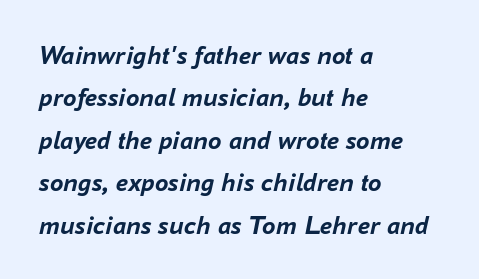
Q: Is the text bold? A: Yes.
Q: Is the text italic (slanted)? A: Yes, it leans right by about 16 degrees.
Q: Is the text underlined? A: No.
Q: How is the paragraph aligned? A: Left-aligned.
Q: Is the spacing between letters normal or unusually wide? A: Normal.
Q: Is the spacing between lines tight, normal or loose? A: Normal.
